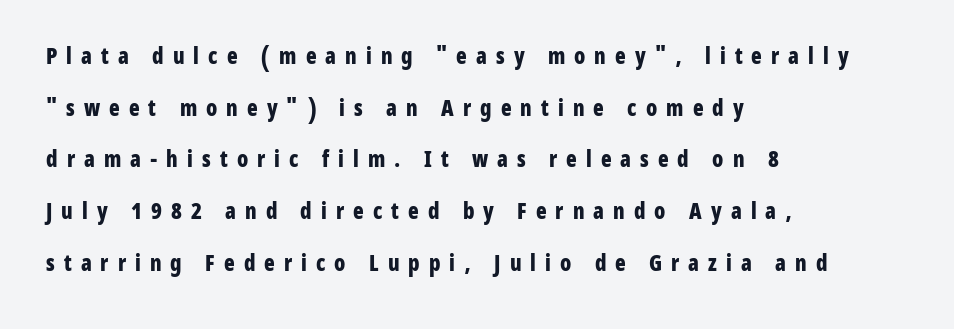
The image shows 22 px bold type, upright; set left-aligned, loose line spacing (2.35x), unusually wide letter spacing (+0.41 em), not underlined.
